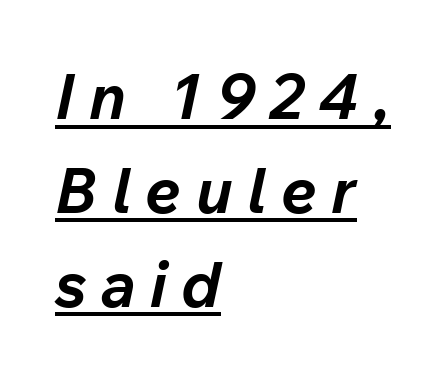
{"italic": "yes", "lean": "right", "slant_degrees": 12, "bold": "yes", "weight": "bold", "width": "normal", "stroke_contrast": "low", "x_height": "medium", "monospaced": "no", "underline": "yes", "align": "left", "line_spacing": "normal", "line_spacing_ratio": 1.49, "letter_spacing": "wide", "letter_spacing_em": 0.23, "glyph_px": 63}
